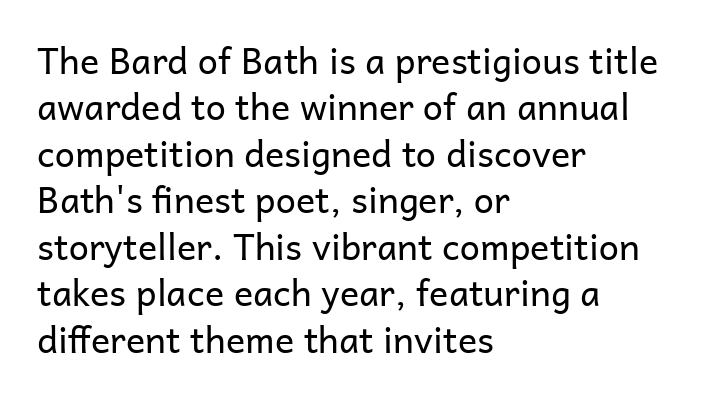
The letters advance in unequal steps, a hallmark of proportional type. A roman cut, with each character standing at attention. Nope, no serifs anywhere on these letters. Tracking here is standard; glyphs follow each other at the usual distance. The rendering uses a moderate line-height, typical for paragraphs. Stroke thickness stays within the range of a standard reading face or lighter.
